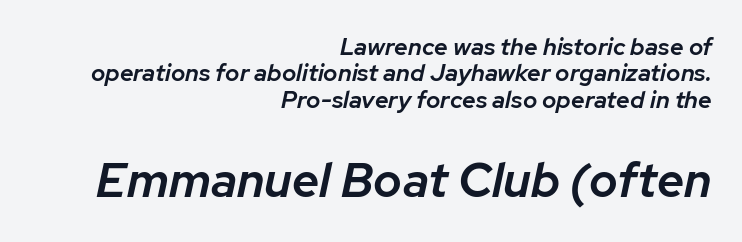
Yep, that's italic — everything's leaning. This layout puts the modest block above and the oversized block below. The rendering keeps characters at their native spacing. Words float on clear page, feet unadorned. Compared with an ordinary text face, these strokes are moderately heavier — a semibold.
